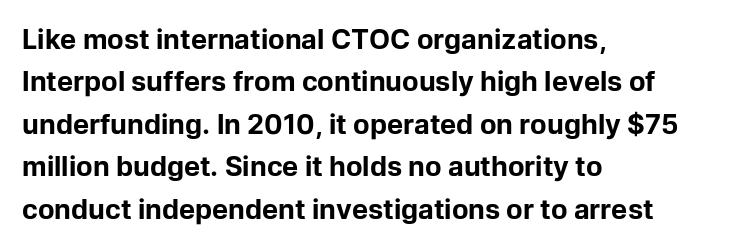
The axis of the letterforms is exactly vertical. The passage is arranged the way most books set body copy — flush left. Beneath every word, the page is bare. Summary of weight: heavy, a full bold. In terms of leading, this rendering sits right in the middle.
